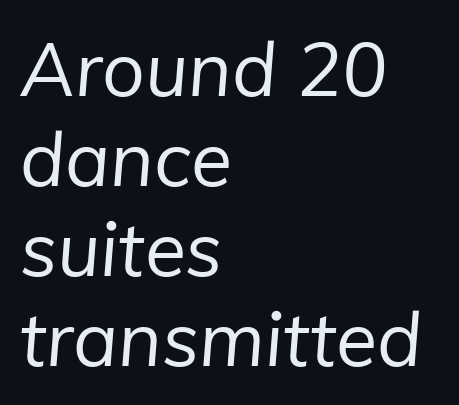
Q: Is the text bold? A: No.
Q: Is the typeface a serif or a sans-serif typeface? A: Sans-serif.
Q: Is the text underlined? A: No.
Q: How is the paragraph aligned? A: Left-aligned.
Q: Is the spacing between letters normal or unusually wide? A: Normal.
Q: Width (condensed, normal, or wide)? A: Normal.
Q: Stroke contrast? A: Low.
Q: x-height? A: Medium.
Q: Monospaced? A: No.
